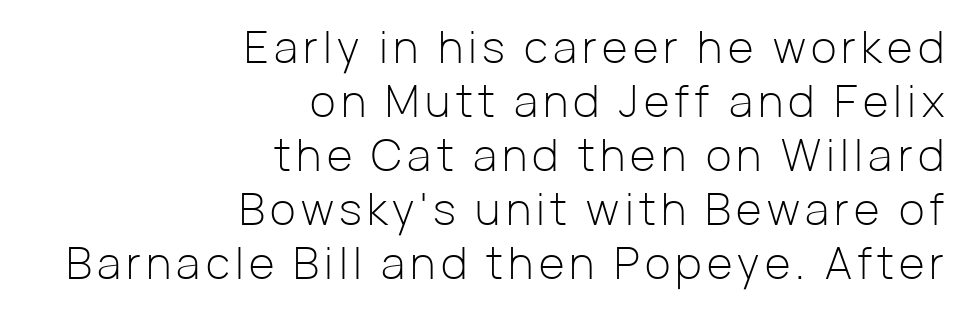
Lines of text with bare space underneath. Proportional: the letters do not fall into vertical columns. Compared with a typical body face, this is equally light or lighter still. Italic? Not at all — the glyphs are vertical.
